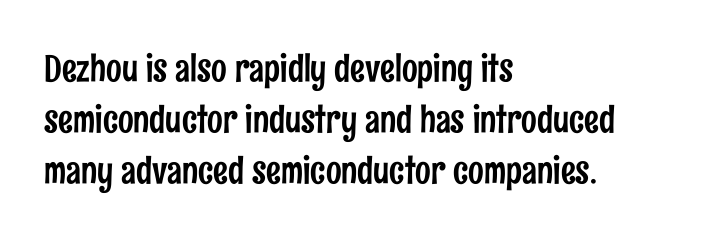
Tall strokes in this sample are plumb rather than angled. Do the characters align in a grid? No, the font is proportional. Reading down the block, your eye returns to a fixed left position each line. The letterforms sit shoulder to shoulder at normal distance. To sum up the face: it is a sans, with no serifs. Quick note: underline off.
